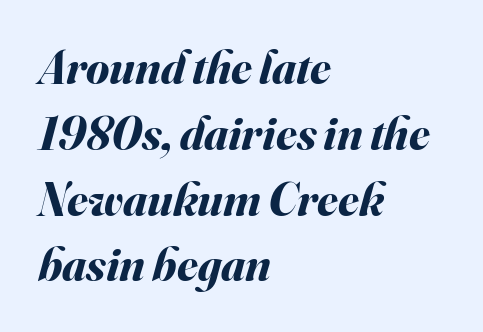
The image shows 47 px bold type, italic (leaning right); set left-aligned, normal line spacing (1.4x), normal letter spacing, not underlined; medium stroke contrast and a small x-height.
